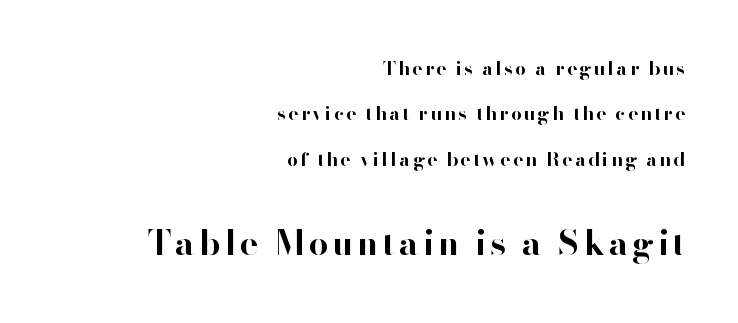
The image shows 34 px bold sans-serif type, upright; set right-aligned, loose line spacing (2.39x), not underlined; the second (bottom) block is 1.79x larger; high stroke contrast and a small x-height.
